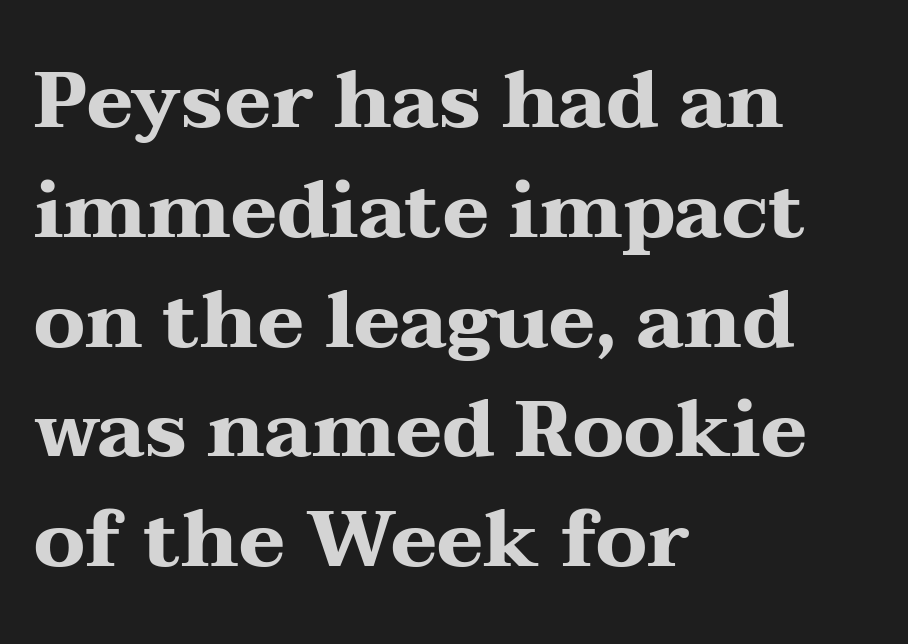
Q: Is the text bold? A: Yes.
Q: Is the text italic (slanted)? A: No, it is upright.
Q: Is the typeface a serif or a sans-serif typeface? A: Serif.
Q: Is the text underlined? A: No.
Q: How is the paragraph aligned? A: Left-aligned.
Q: Is the spacing between letters normal or unusually wide? A: Normal.
Q: Is the spacing between lines tight, normal or loose? A: Normal.
Q: Width (condensed, normal, or wide)? A: Wide.
Q: Stroke contrast? A: Medium.
Q: x-height? A: Medium.
Q: Monospaced? A: No.
